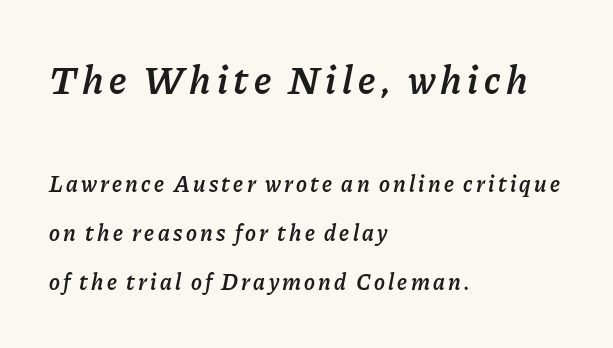
Q: Is the text bold? A: Semi-bold.
Q: Is the text italic (slanted)? A: Yes, it leans right by about 11 degrees.
Q: Is the text underlined? A: No.
Q: How is the paragraph aligned? A: Left-aligned.
Q: Is the spacing between lines tight, normal or loose? A: Loose.
Q: Which block of text is set in a larger size, the first (top) or the second (bottom)? A: The first (top) one.
Q: Width (condensed, normal, or wide)? A: Normal.
Q: Stroke contrast? A: Low.
Q: x-height? A: Medium.
Q: Monospaced? A: No.
